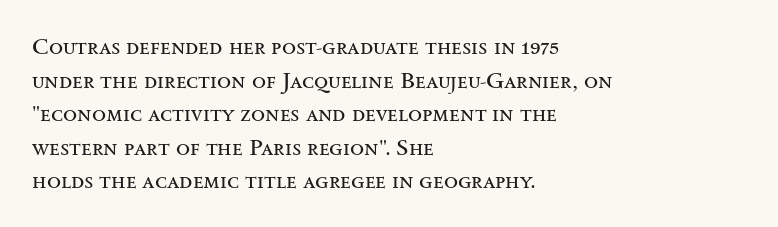
What stands out about the letter spacing? Nothing — it is the standard amount. Type without underlining. You can tell it's not italic because the verticals are truly vertical. Is there much room between lines? A standard amount, neither cramped nor airy.
